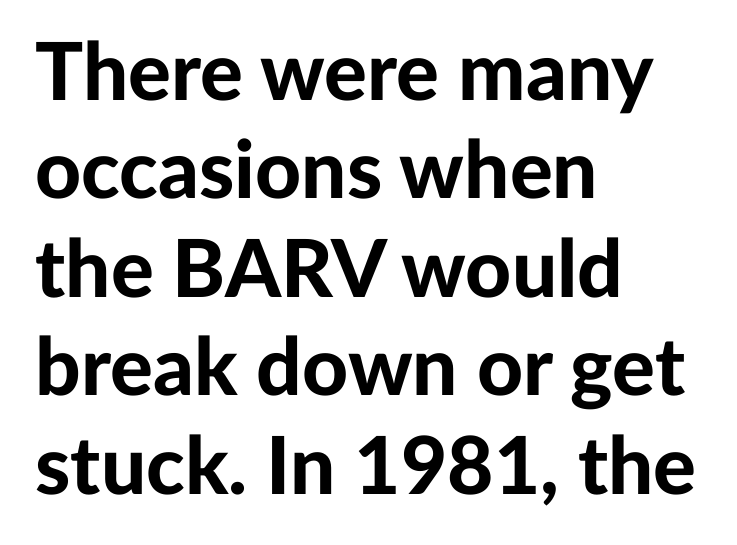
Q: Is the text bold? A: Yes.
Q: Is the text italic (slanted)? A: No, it is upright.
Q: Is the typeface a serif or a sans-serif typeface? A: Sans-serif.
Q: Is the text underlined? A: No.
Q: How is the paragraph aligned? A: Left-aligned.
Q: Is the spacing between letters normal or unusually wide? A: Normal.
Q: Width (condensed, normal, or wide)? A: Normal.
Q: Stroke contrast? A: Low.
Q: x-height? A: Medium.
Q: Monospaced? A: No.
